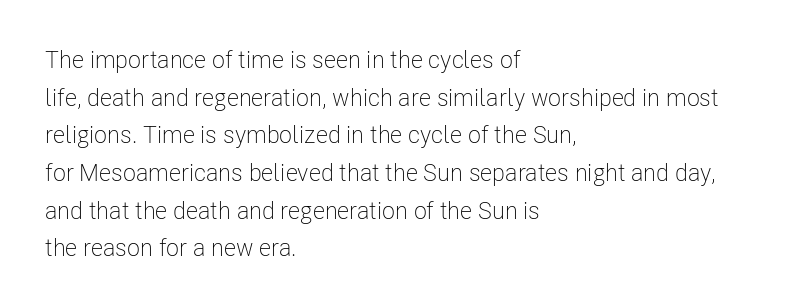
Q: Is the text bold? A: No.
Q: Is the text italic (slanted)? A: No, it is upright.
Q: Is the text underlined? A: No.
Q: How is the paragraph aligned? A: Left-aligned.
Q: Is the spacing between letters normal or unusually wide? A: Normal.
Q: Is the spacing between lines tight, normal or loose? A: Normal.
